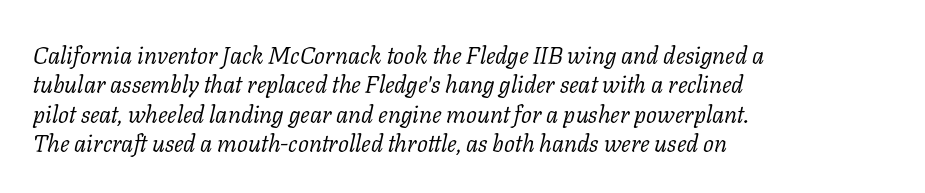
The image shows 24 px text type, italic (leaning right); set left-aligned, line spacing 1.22x, normal letter spacing, not underlined.
